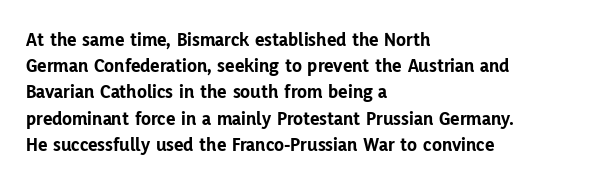
Q: Is the text bold? A: Yes.
Q: Is the text italic (slanted)? A: No, it is upright.
Q: Is the text underlined? A: No.
Q: How is the paragraph aligned? A: Left-aligned.
Q: Is the spacing between letters normal or unusually wide? A: Normal.
Q: Is the spacing between lines tight, normal or loose? A: Normal.
